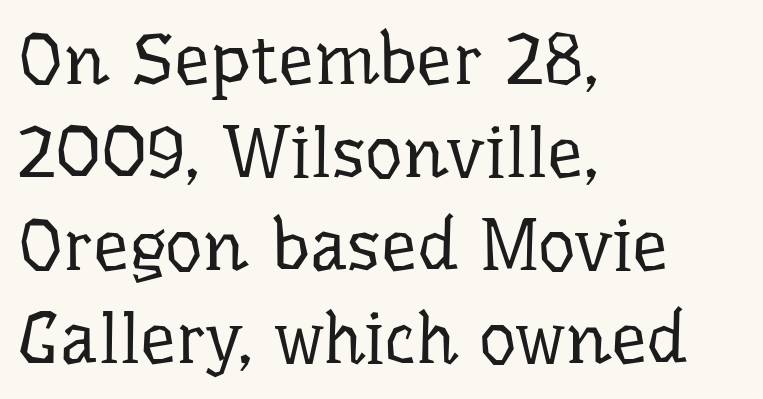
The image shows 72 px regular-weight serif type, upright; set left-aligned, normal line spacing (1.29x), normal letter spacing, not underlined; low stroke contrast and a medium x-height.
